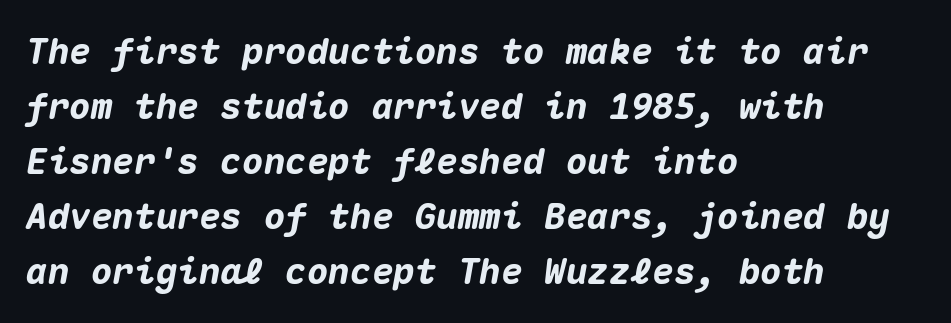
Note the uniform advance width — an 'i' takes as much space as an 'm'. This is heavy type, rendered in bold. Check under the words: just untouched page. Emphasis-style slanted type is in use.
